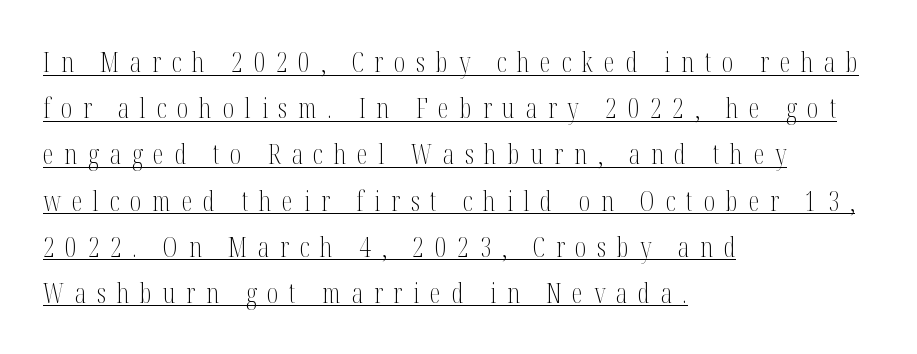
Q: Is the text bold? A: No.
Q: Is the text italic (slanted)? A: No, it is upright.
Q: Is the text underlined? A: Yes.
Q: How is the paragraph aligned? A: Left-aligned.
Q: Is the spacing between letters normal or unusually wide? A: Unusually wide.
